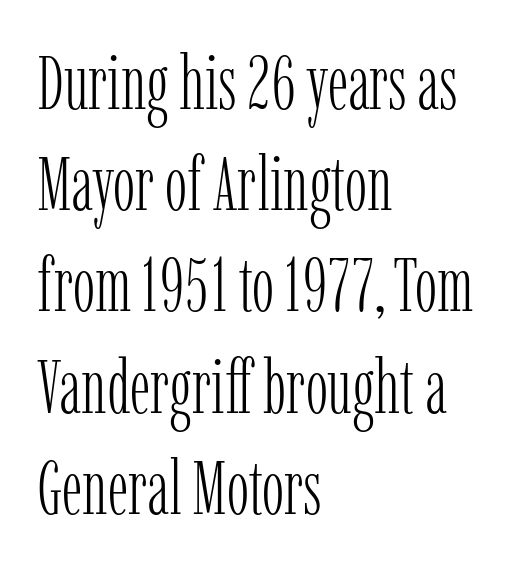
The image shows 75 px light, condensed serif type, upright; set left-aligned, normal line spacing (1.35x), normal letter spacing, not underlined; low stroke contrast and a medium x-height.
